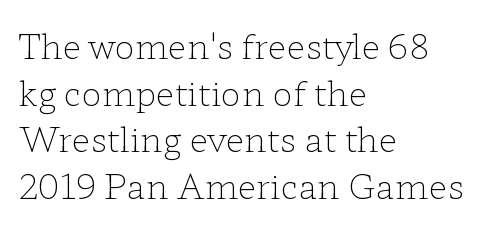
The image shows 34 px light, wide serif type, upright; set left-aligned, normal line spacing (1.37x), normal letter spacing, not underlined; low stroke contrast and a medium x-height.
